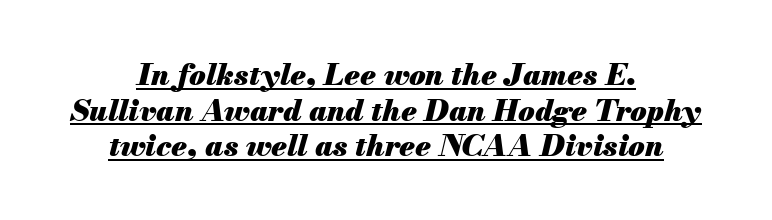
Q: Is the text bold? A: Yes.
Q: Is the text italic (slanted)? A: Yes, it leans right by about 13 degrees.
Q: Is the text underlined? A: Yes.
Q: How is the paragraph aligned? A: Centered.
Q: Is the spacing between letters normal or unusually wide? A: Normal.
Q: Width (condensed, normal, or wide)? A: Normal.
Q: Stroke contrast? A: Medium.
Q: x-height? A: Small.
Q: Monospaced? A: No.
